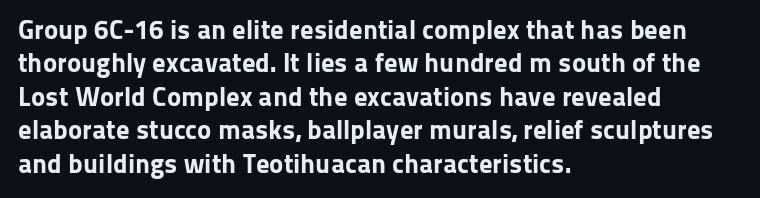
There is no visible air inserted between adjacent glyphs. Compared with a centered layout, this one pins lines to the left instead. The strokes are fattened all the way to bold. A typesetter would mark this as roman, not italic. The words here are not underlined.
